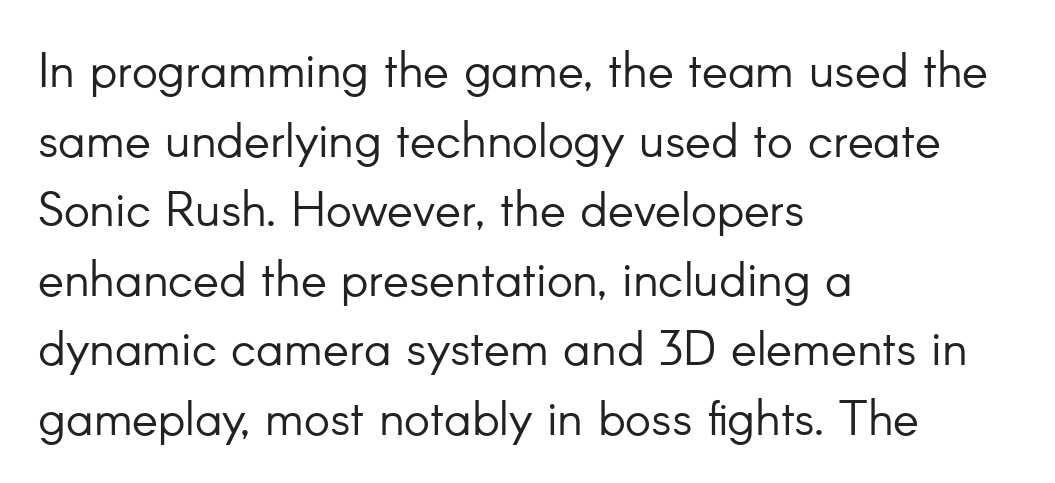
The image shows 49 px light sans-serif type, upright; set left-aligned, normal line spacing (1.42x), normal letter spacing, not underlined; low stroke contrast and a small x-height.
